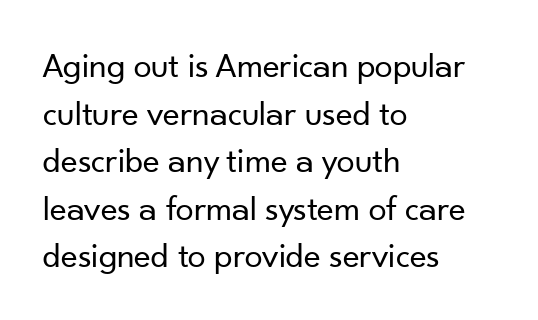
{"serif": "no", "italic": "no", "bold": "no", "weight": "regular", "width": "normal", "stroke_contrast": "low", "x_height": "small", "monospaced": "no", "underline": "no", "align": "left", "line_spacing": "normal", "line_spacing_ratio": 1.32, "letter_spacing": "normal", "letter_spacing_em": 0.0, "glyph_px": 36}
